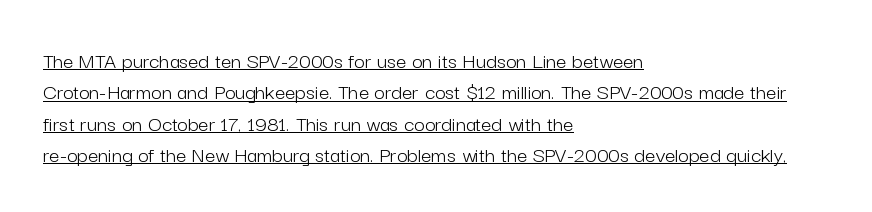
{"italic": "no", "bold": "no", "underline": "yes", "align": "left", "line_spacing": "normal", "line_spacing_ratio": 1.36, "letter_spacing": "normal", "letter_spacing_em": 0.0, "glyph_px": 23}
